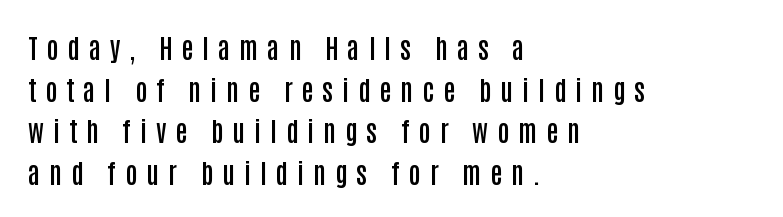
A typesetter would call this heavily tracked-out type. Compared with a centered layout, this one pins lines to the left instead. Whoever set this chose a conventional vertical rhythm. Compared with an ordinary text face, these strokes are moderately heavier — a semibold. Quick note: not italic, upright. Honestly, there is no underline to notice here at all.
